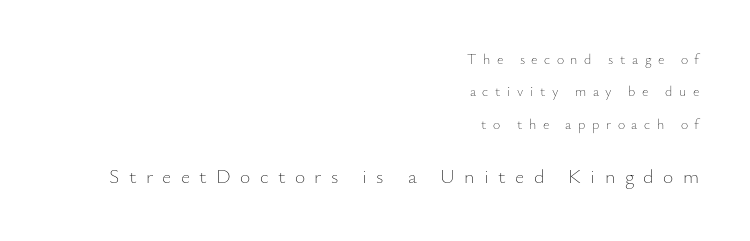
Do the letters lean? They stand straight. Typesetter's note — lower block bumped up in size, upper block left smaller. The typesetter chose a ragged-left arrangement here. The space beneath each line is pristine and unruled. The letterforms stand isolated, each surrounded by extra space. Reading down the column, the eye jumps a long way to each next line.
